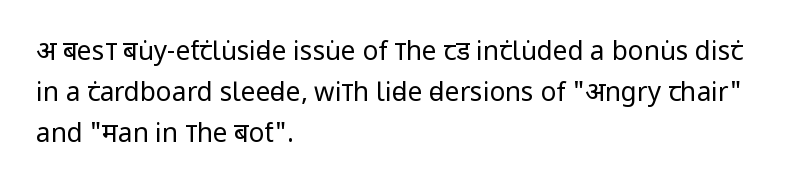
The image shows 26 px text type, upright; set left-aligned, normal line spacing (1.58x), normal letter spacing, not underlined.
